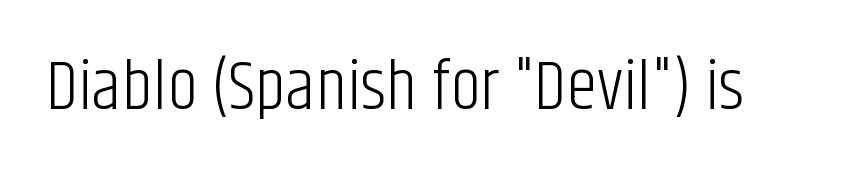
Vertical strokes here are truly vertical. The words here are not underlined. Looks like regular typesetting: each glyph gets only the width it needs. Unbolded letterforms with no extra heft. Words appear dense and cohesive because spacing is normal.
